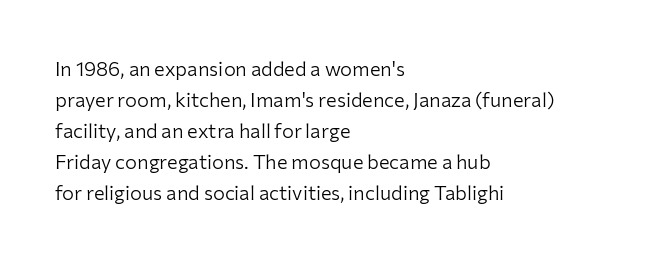
{"italic": "no", "bold": "no", "underline": "no", "align": "left", "line_spacing": "normal", "line_spacing_ratio": 1.55, "letter_spacing": "normal", "letter_spacing_em": 0.0, "glyph_px": 20}
